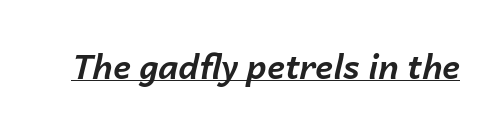
You could not count columns in this text — the font is proportionally spaced. The passage shown has conventional tracking throughout. You can tell it's italic because the verticals aren't actually vertical. The lettering is marked with a stroke running underneath it.
